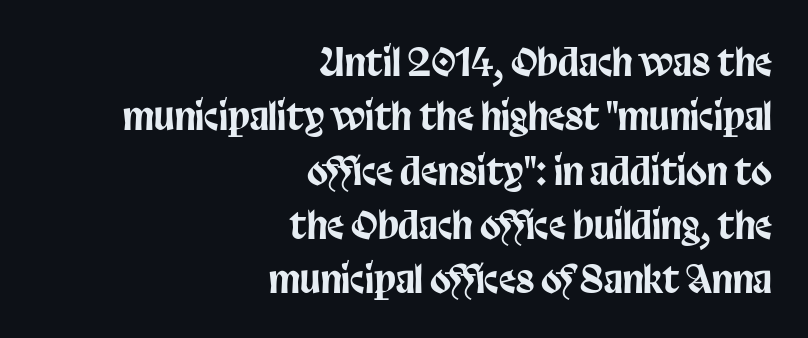
Q: Is the text italic (slanted)? A: No, it is upright.
Q: Is the typeface a serif or a sans-serif typeface? A: Sans-serif.
Q: Is the text underlined? A: No.
Q: How is the paragraph aligned? A: Right-aligned.
Q: Is the spacing between letters normal or unusually wide? A: Normal.
Q: Is the spacing between lines tight, normal or loose? A: Normal.
Q: Width (condensed, normal, or wide)? A: Condensed.
Q: Stroke contrast? A: Low.
Q: x-height? A: Large.
Q: Monospaced? A: No.
